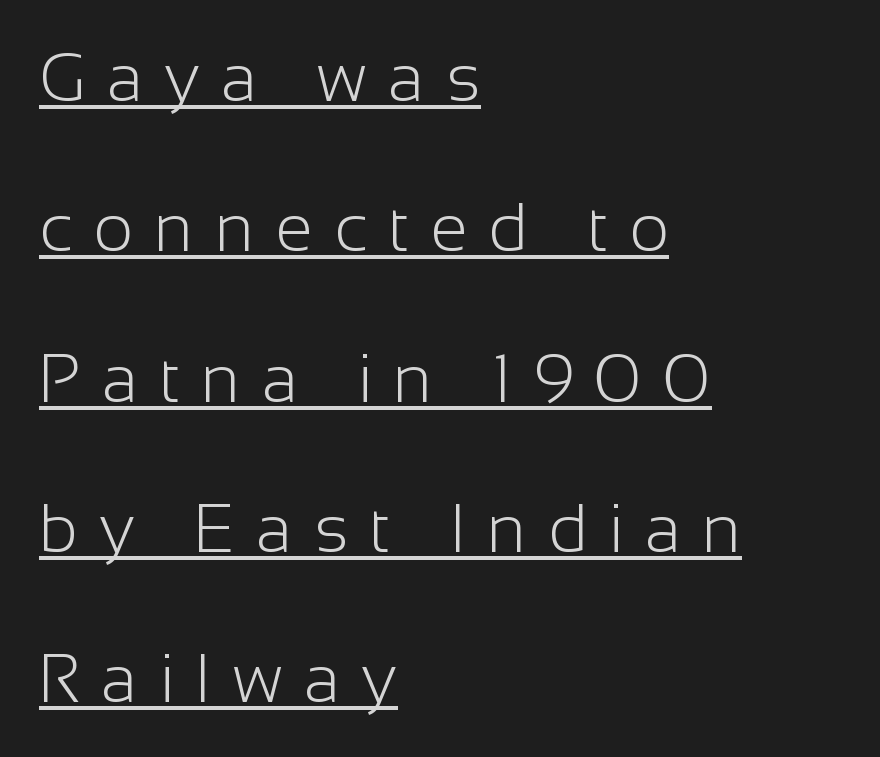
Q: Is the text bold? A: No.
Q: Is the text italic (slanted)? A: No, it is upright.
Q: Is the typeface a serif or a sans-serif typeface? A: Sans-serif.
Q: Is the text underlined? A: Yes.
Q: How is the paragraph aligned? A: Left-aligned.
Q: Is the spacing between letters normal or unusually wide? A: Unusually wide.
Q: Is the spacing between lines tight, normal or loose? A: Loose.
Q: Width (condensed, normal, or wide)? A: Normal.
Q: Stroke contrast? A: Low.
Q: x-height? A: Medium.
Q: Monospaced? A: No.
